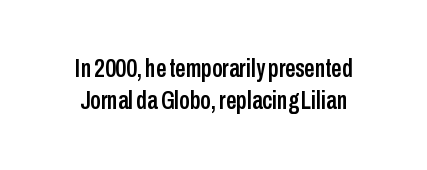
There is no visible air inserted between adjacent glyphs. The passage shown is not underscored anywhere. Rendered with straight, roman letterforms.
